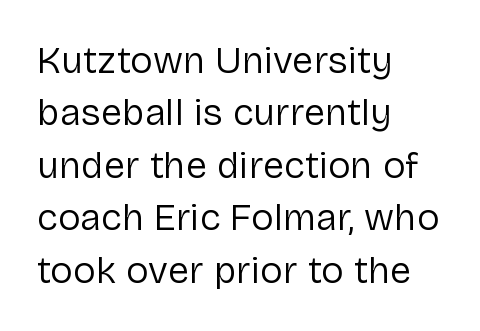
Grotesque or geometric, the face here clearly has no serifs. This sample has the flowing, uneven cadence of proportional lettering. The line texture is even and compact thanks to regular tracking. The space between consecutive lines is moderate. The text block is weighted toward the left margin, trailing off unevenly rightward. The letterforms sit at book weight or below.
